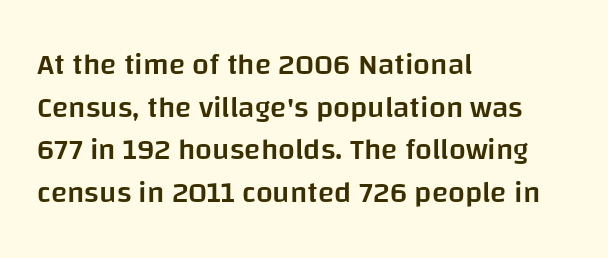
Q: Is the text bold? A: Semi-bold.
Q: Is the text italic (slanted)? A: No, it is upright.
Q: Is the typeface a serif or a sans-serif typeface? A: Sans-serif.
Q: Is the text underlined? A: No.
Q: How is the paragraph aligned? A: Left-aligned.
Q: Is the spacing between letters normal or unusually wide? A: Normal.
Q: Is the spacing between lines tight, normal or loose? A: Normal.
Q: Width (condensed, normal, or wide)? A: Normal.
Q: Stroke contrast? A: Low.
Q: x-height? A: Large.
Q: Monospaced? A: No.
